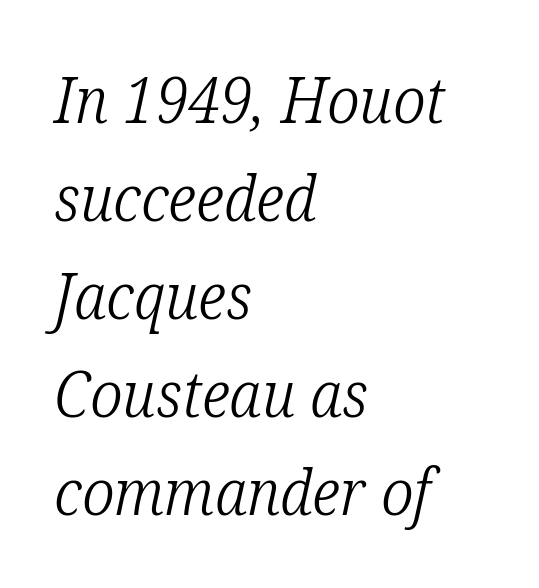
Here the glyphs are tracked normally, forming tight word shapes. Stems here are at most as thick as an everyday book face. Unlike a clean sans, this face finishes its strokes with serifs. Evenly set lines give the paragraph a standard silhouette. The letters advance in unequal steps, a hallmark of proportional type. Observe the lean: these are italic letterforms.
